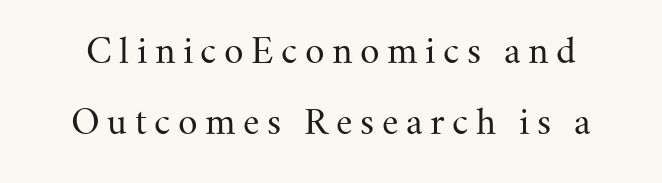
Q: Is the text bold? A: No.
Q: Is the text italic (slanted)? A: No, it is upright.
Q: Is the typeface a serif or a sans-serif typeface? A: Serif.
Q: Is the text underlined? A: No.
Q: Is the spacing between letters normal or unusually wide? A: Unusually wide.
Q: Is the spacing between lines tight, normal or loose? A: Loose.
Q: Width (condensed, normal, or wide)? A: Normal.
Q: Stroke contrast? A: Medium.
Q: x-height? A: Small.
Q: Monospaced? A: No.
